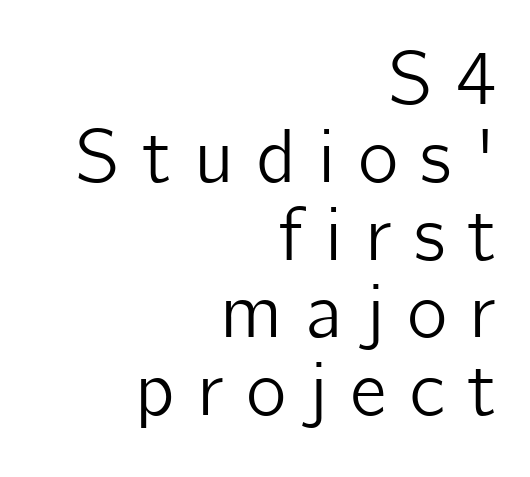
The image shows 77 px sans-serif type, upright; set right-aligned, tight line spacing (1.01x), unusually wide letter spacing (+0.29 em), not underlined; low stroke contrast and a medium x-height.
